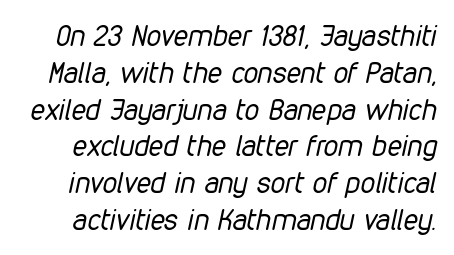
{"italic": "yes", "lean": "right", "slant_degrees": 12, "bold": "no", "weight": "regular", "width": "condensed", "stroke_contrast": "low", "x_height": "medium", "monospaced": "no", "underline": "no", "line_spacing": "normal", "line_spacing_ratio": 1.27, "letter_spacing": "normal", "letter_spacing_em": 0.0, "glyph_px": 29}
